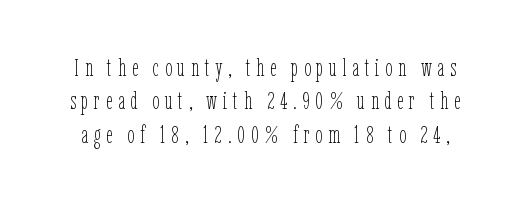
The gap between lines stays unmarked. The letterforms sit at book weight or below. Look at the tracking — it's clearly loosened, letters drifting apart. A roman cut, with each character standing at attention.
